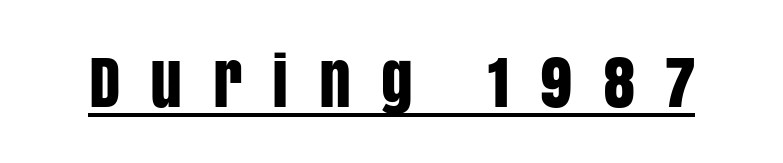
{"serif": "no", "italic": "no", "width": "condensed", "stroke_contrast": "low", "x_height": "large", "monospaced": "no", "underline": "yes", "letter_spacing": "wide", "letter_spacing_em": 0.48, "glyph_px": 63}
